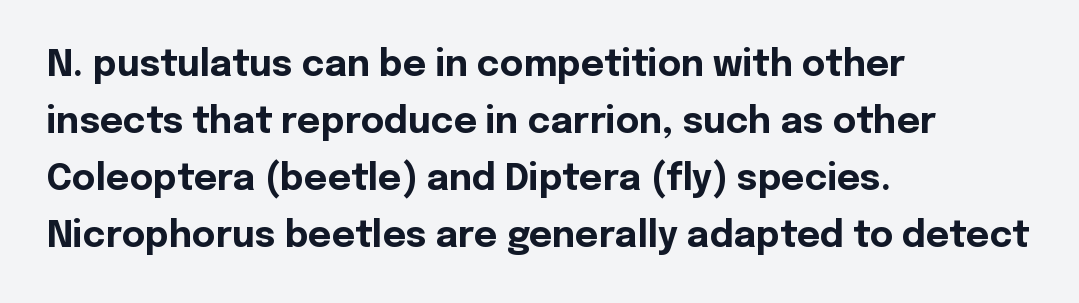
Q: Is the text bold? A: Yes.
Q: Is the text italic (slanted)? A: No, it is upright.
Q: Is the typeface a serif or a sans-serif typeface? A: Sans-serif.
Q: Is the text underlined? A: No.
Q: How is the paragraph aligned? A: Left-aligned.
Q: Is the spacing between letters normal or unusually wide? A: Normal.
Q: Is the spacing between lines tight, normal or loose? A: Normal.
Q: Width (condensed, normal, or wide)? A: Normal.
Q: x-height? A: Medium.
Q: Monospaced? A: No.
